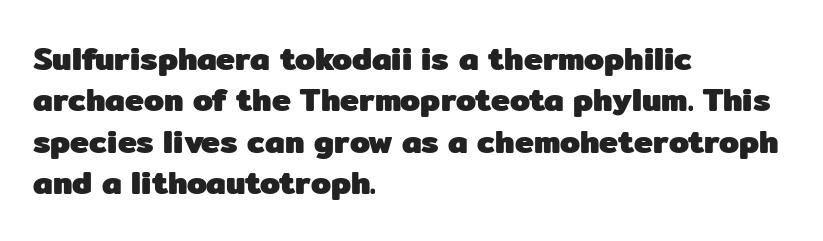
Q: Is the text bold? A: Yes.
Q: Is the text italic (slanted)? A: No, it is upright.
Q: Is the typeface a serif or a sans-serif typeface? A: Sans-serif.
Q: Is the text underlined? A: No.
Q: How is the paragraph aligned? A: Left-aligned.
Q: Is the spacing between letters normal or unusually wide? A: Normal.
Q: Is the spacing between lines tight, normal or loose? A: Normal.
Q: Width (condensed, normal, or wide)? A: Normal.
Q: Stroke contrast? A: Low.
Q: x-height? A: Medium.
Q: Monospaced? A: No.
